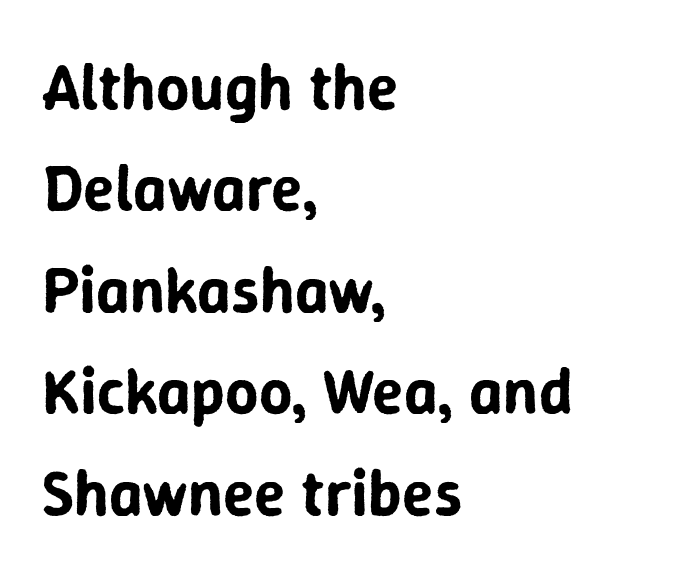
Q: Is the text italic (slanted)? A: No, it is upright.
Q: Is the typeface a serif or a sans-serif typeface? A: Sans-serif.
Q: Is the text underlined? A: No.
Q: How is the paragraph aligned? A: Left-aligned.
Q: Is the spacing between letters normal or unusually wide? A: Normal.
Q: Is the spacing between lines tight, normal or loose? A: Normal.
Q: Width (condensed, normal, or wide)? A: Normal.
Q: Stroke contrast? A: Low.
Q: x-height? A: Medium.
Q: Monospaced? A: No.
